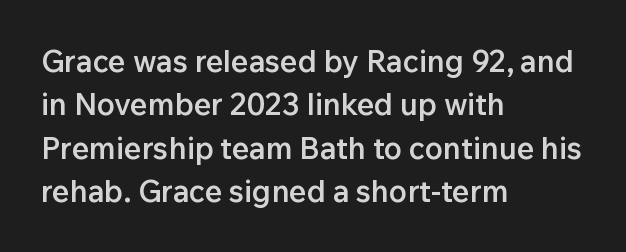
The image shows 30 px semibold sans-serif type, upright; set left-aligned, normal line spacing (1.45x), normal letter spacing, not underlined; low stroke contrast and a medium x-height.
